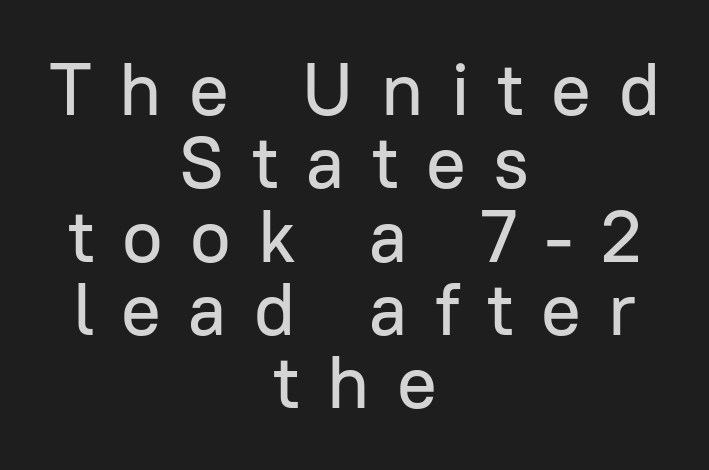
If you measured baseline to baseline, you'd find a short distance. Both edges are ragged and mirror each other, which tells us the setting is centered. To sum up the face: it is a sans, with no serifs. Someone cranked the tracking dial way up on this one. Beneath every word, the page is bare.
